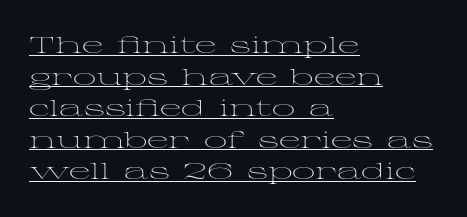
{"italic": "no", "bold": "no", "underline": "yes", "align": "left", "line_spacing": "normal", "line_spacing_ratio": 1.37, "letter_spacing": "normal", "letter_spacing_em": 0.0, "glyph_px": 23}
